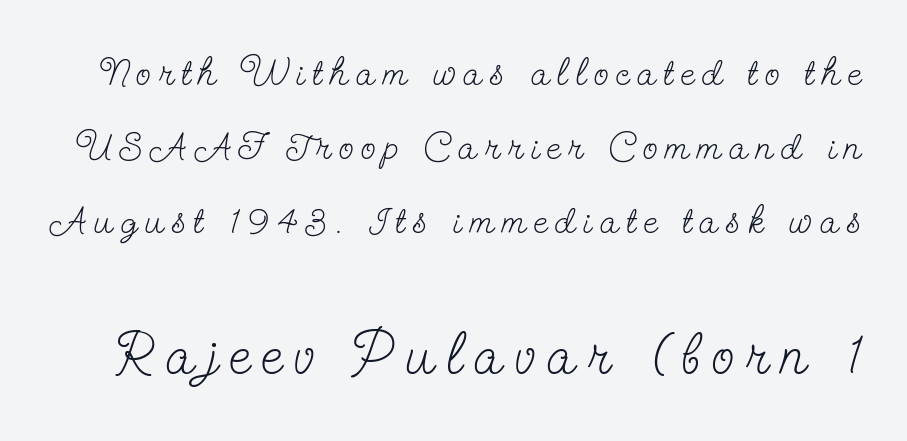
What kind of face is this? One with serifs. Spacing between characters has been opened up far beyond the box default. The typesetting does not lean heavy: it is not bold. The specimen omits any rule beneath the text block's lines. The vertical gap from one line to the next is large. Think of a printed novel: that variable character pitch is what you see here.
